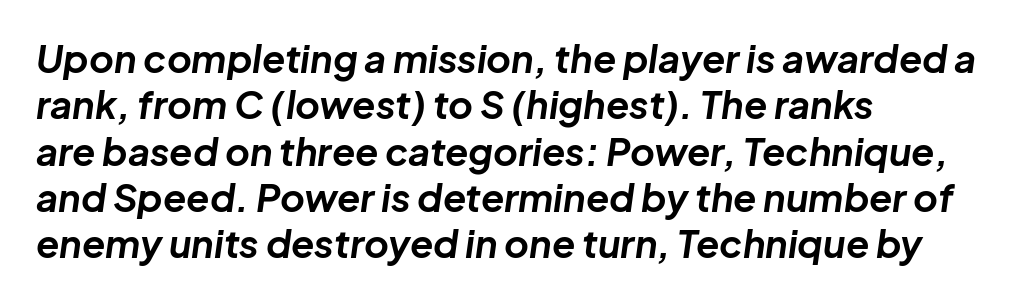
Weight: bold. Note the varied advance widths — an 'i' is clearly narrower than an 'm'. The passage shown is not underscored anywhere. The axis of the letterforms is tilted away from vertical. Each word holds together tightly as a unit, with standard inter-letter gaps. Teacher's note: observe the even left margin — that is flush-left alignment.
